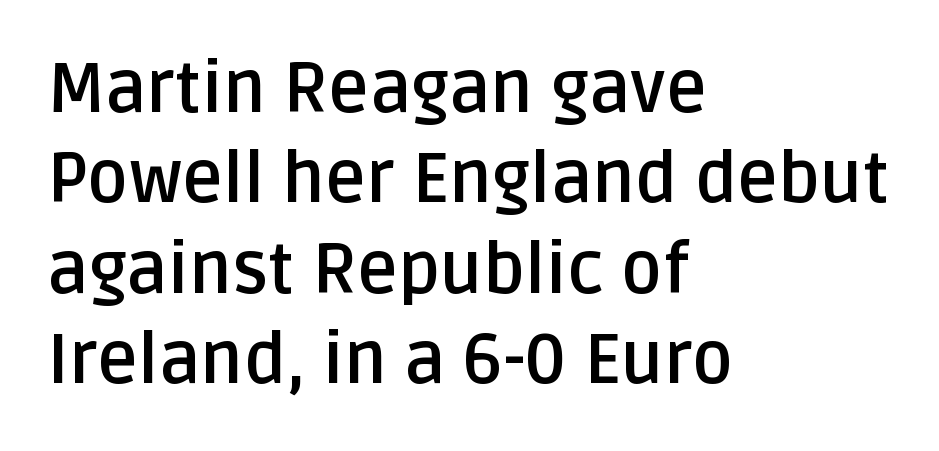
Q: Is the text bold? A: Yes.
Q: Is the text italic (slanted)? A: No, it is upright.
Q: Is the typeface a serif or a sans-serif typeface? A: Sans-serif.
Q: Is the text underlined? A: No.
Q: How is the paragraph aligned? A: Left-aligned.
Q: Is the spacing between letters normal or unusually wide? A: Normal.
Q: Is the spacing between lines tight, normal or loose? A: Normal.
Q: Width (condensed, normal, or wide)? A: Normal.
Q: Stroke contrast? A: Low.
Q: x-height? A: Large.
Q: Monospaced? A: No.
